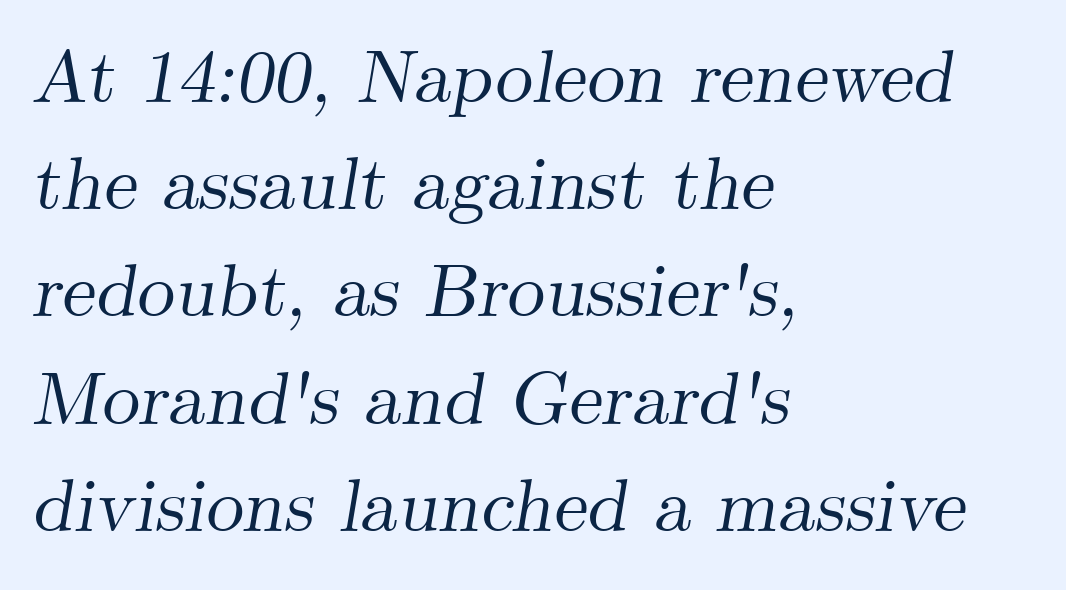
{"serif": "yes", "italic": "yes", "lean": "right", "slant_degrees": 9, "width": "normal", "stroke_contrast": "medium", "x_height": "small", "monospaced": "no", "underline": "no", "align": "left", "line_spacing": "normal", "line_spacing_ratio": 1.43, "letter_spacing": "normal", "letter_spacing_em": 0.0, "glyph_px": 75}
